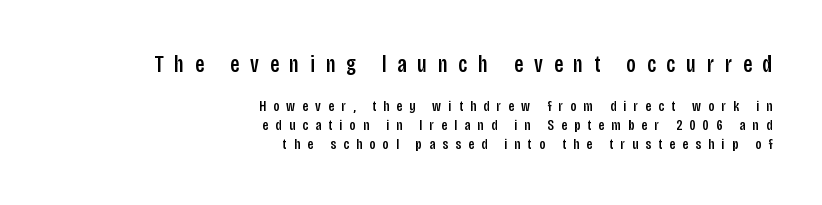
{"italic": "no", "underline": "no", "align": "right", "line_spacing": "normal", "line_spacing_ratio": 1.26, "letter_spacing": "wide", "letter_spacing_em": 0.48, "larger_block": "first", "size_ratio": 1.53, "glyph_px": 23}
